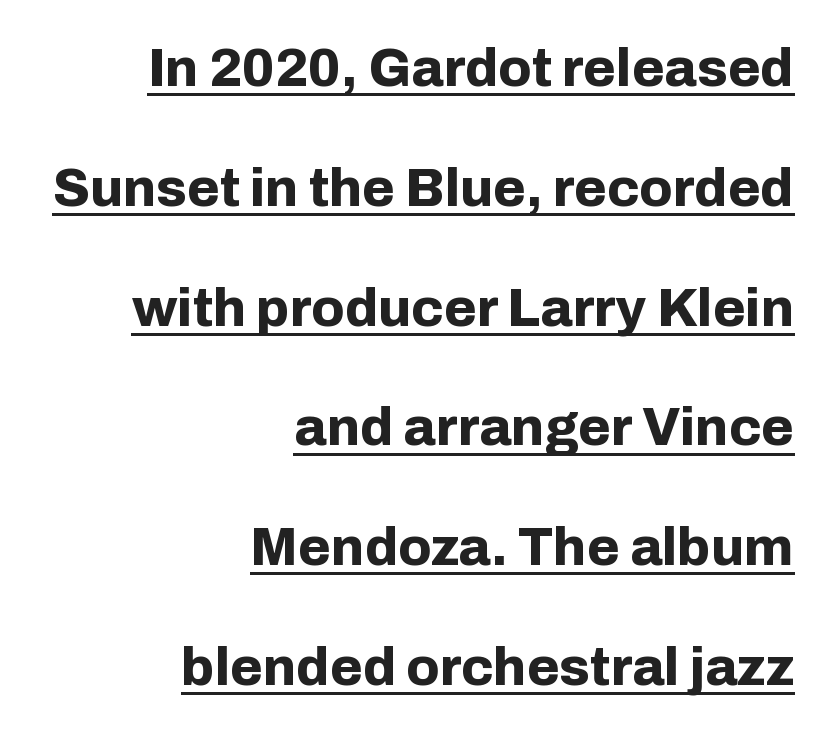
{"serif": "no", "italic": "no", "bold": "yes", "weight": "bold", "width": "normal", "stroke_contrast": "low", "x_height": "medium", "monospaced": "no", "underline": "yes", "align": "right", "line_spacing": "loose", "line_spacing_ratio": 2.26, "letter_spacing": "normal", "letter_spacing_em": 0.0, "glyph_px": 53}
